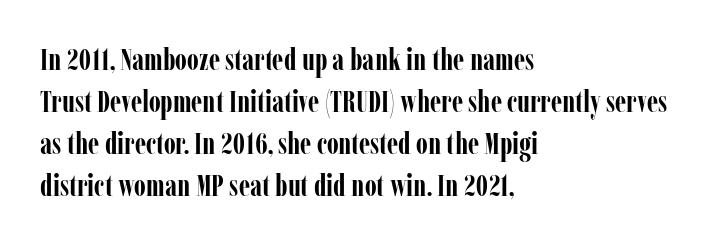
The image shows 31 px semibold, condensed serif type, upright; set left-aligned, normal line spacing (1.35x), normal letter spacing, not underlined; low stroke contrast and a medium x-height.
